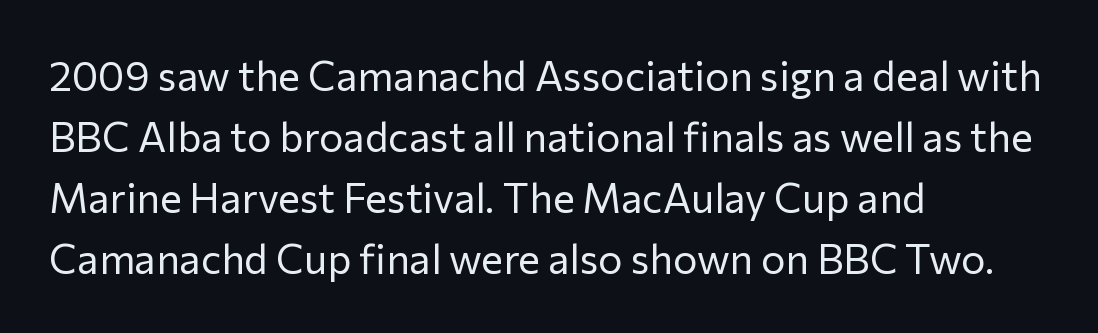
The image shows 41 px regular-weight sans-serif type, upright; set left-aligned, normal line spacing (1.49x), normal letter spacing, not underlined; low stroke contrast and a medium x-height.
